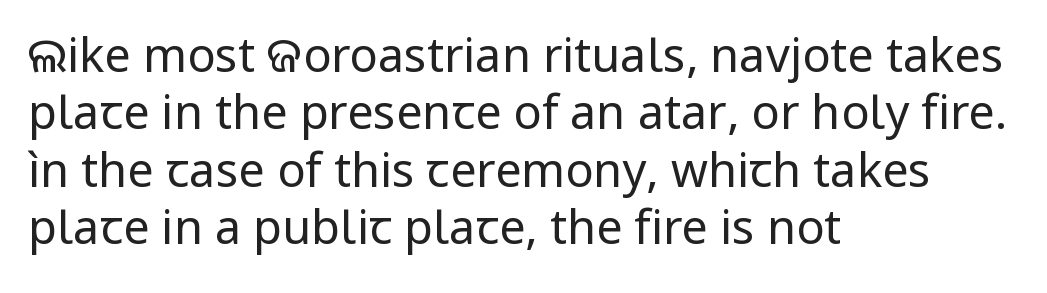
The image shows 47 px regular-weight sans-serif type, upright; set left-aligned, line spacing 1.22x, normal letter spacing, not underlined; low stroke contrast and a medium x-height.
